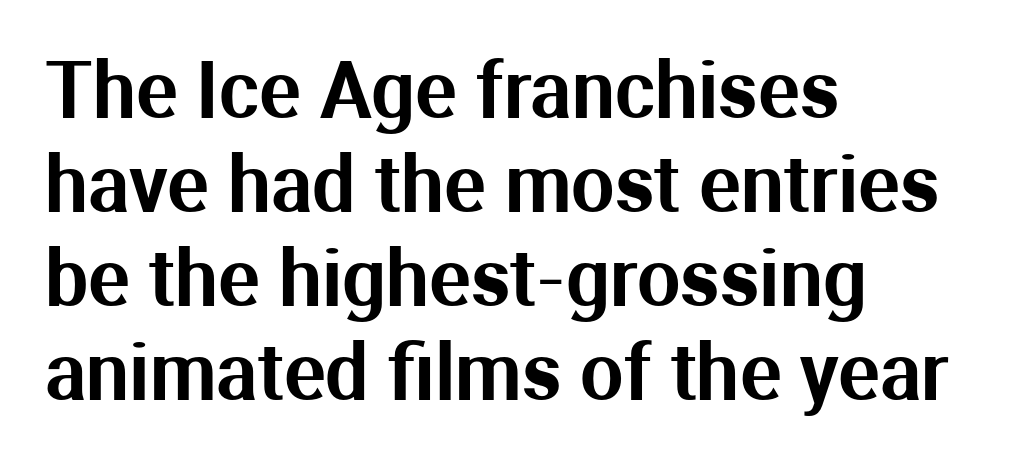
Posture: upright roman. Honestly, there is no underline to notice here at all. Each line starts at the same left margin while the right side varies. Compared with typical body copy, the letter spacing here is the same. I'd call this a sans setting — the letters go barefoot.
